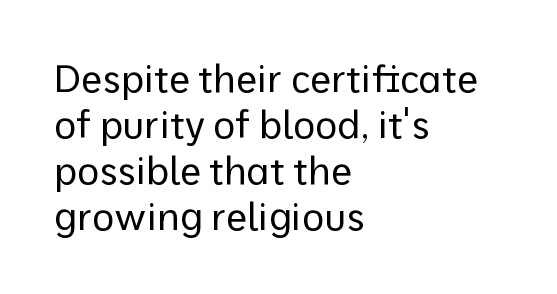
{"serif": "no", "italic": "no", "bold": "no", "weight": "regular", "width": "normal", "stroke_contrast": "low", "x_height": "medium", "monospaced": "no", "underline": "no", "align": "left", "line_spacing_ratio": 1.21, "letter_spacing": "normal", "letter_spacing_em": 0.0, "glyph_px": 38}
